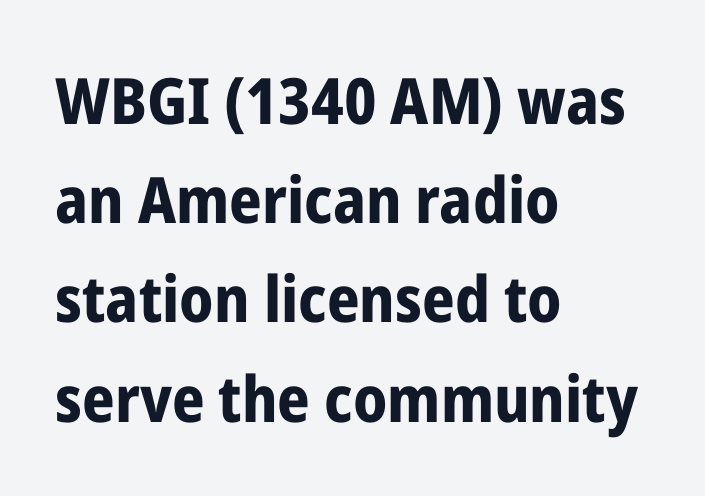
Q: Is the text bold? A: Yes.
Q: Is the text italic (slanted)? A: No, it is upright.
Q: Is the typeface a serif or a sans-serif typeface? A: Sans-serif.
Q: Is the text underlined? A: No.
Q: How is the paragraph aligned? A: Left-aligned.
Q: Is the spacing between letters normal or unusually wide? A: Normal.
Q: Is the spacing between lines tight, normal or loose? A: Normal.
Q: Width (condensed, normal, or wide)? A: Condensed.
Q: Stroke contrast? A: Low.
Q: x-height? A: Medium.
Q: Monospaced? A: No.
